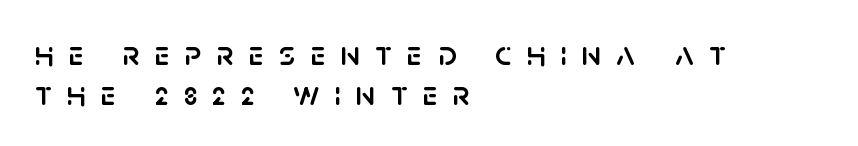
Q: Is the text italic (slanted)? A: No, it is upright.
Q: Is the typeface a serif or a sans-serif typeface? A: Sans-serif.
Q: Is the text underlined? A: No.
Q: How is the paragraph aligned? A: Left-aligned.
Q: Is the spacing between letters normal or unusually wide? A: Unusually wide.
Q: Is the spacing between lines tight, normal or loose? A: Tight.
Q: Width (condensed, normal, or wide)? A: Normal.
Q: Stroke contrast? A: Low.
Q: x-height? A: Large.
Q: Monospaced? A: No.
